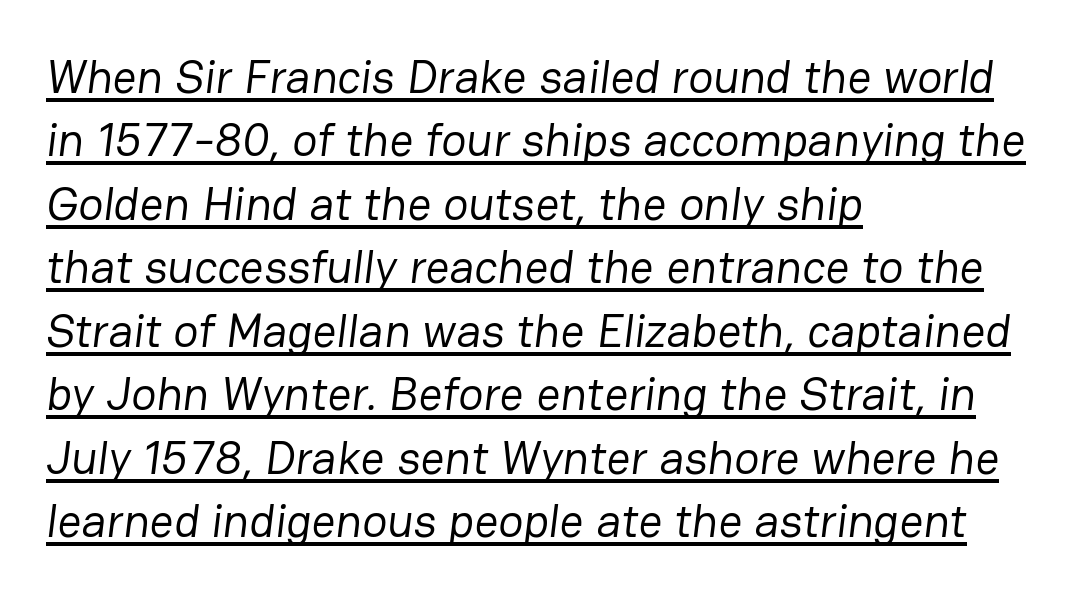
Q: Is the text bold? A: No.
Q: Is the typeface a serif or a sans-serif typeface? A: Sans-serif.
Q: Is the text underlined? A: Yes.
Q: How is the paragraph aligned? A: Left-aligned.
Q: Is the spacing between letters normal or unusually wide? A: Normal.
Q: Is the spacing between lines tight, normal or loose? A: Normal.
Q: Width (condensed, normal, or wide)? A: Normal.
Q: Stroke contrast? A: Low.
Q: x-height? A: Medium.
Q: Monospaced? A: No.
